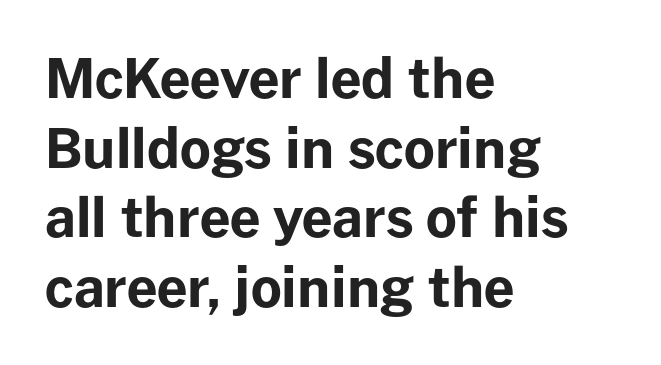
Words float on clear page, feet unadorned. The designer went with a sans here, leaving each stem footless. Summary of weight: heavy, a full bold. Compared with a centered layout, this one pins lines to the left instead.
